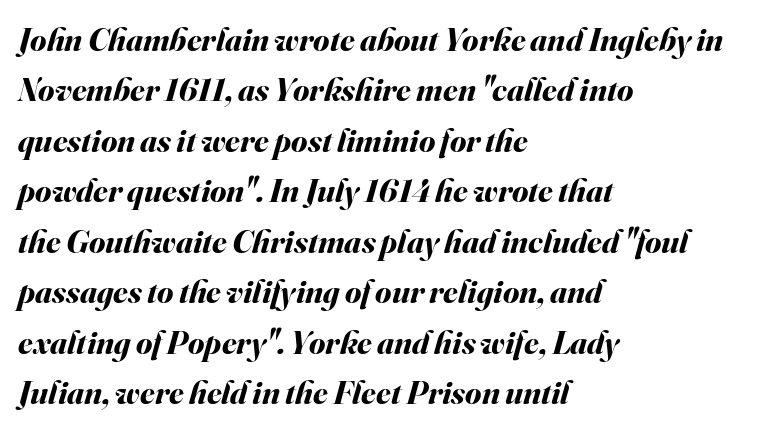
The image shows 33 px bold type, italic (leaning right); set left-aligned, normal line spacing (1.53x), normal letter spacing, not underlined; medium stroke contrast and a small x-height.
